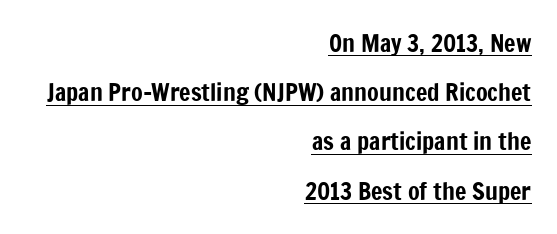
Q: Is the text italic (slanted)? A: No, it is upright.
Q: Is the text underlined? A: Yes.
Q: How is the paragraph aligned? A: Right-aligned.
Q: Is the spacing between letters normal or unusually wide? A: Normal.
Q: Is the spacing between lines tight, normal or loose? A: Loose.
